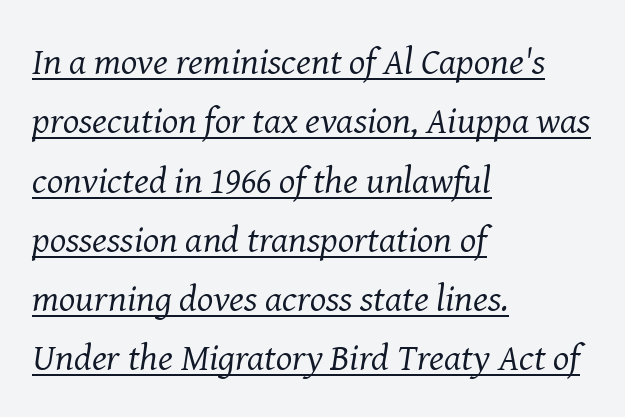
Every word sits above its own underline. Line spacing here is normal. The glyphs in this specimen are seriffed. Character widths vary here, with narrow letters taking less room than wide ones. Compared with a centered layout, this one pins lines to the left instead.
